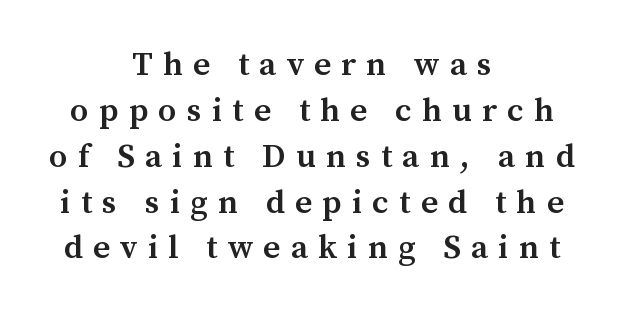
Semibold letterforms, between regular and bold. The passage shown has open, widely tracked lettering throughout. Note the varied advance widths — an 'i' is clearly narrower than an 'm'. The string is rendered with underlining switched off. The glyphs in this specimen are seriffed.
